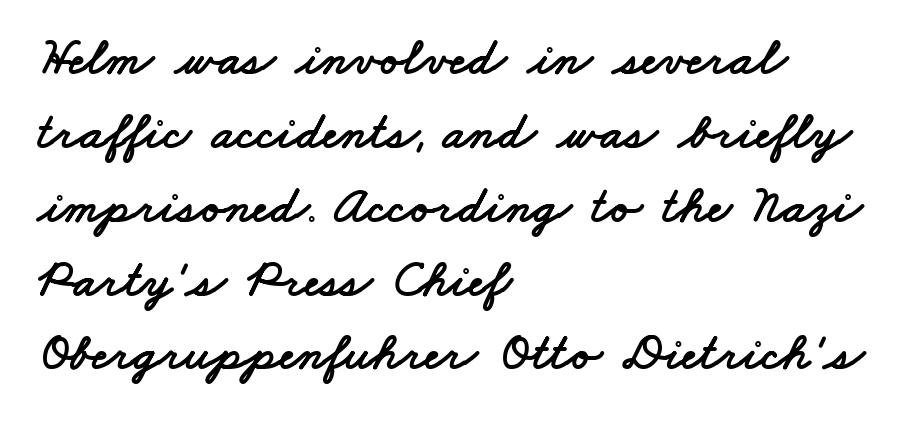
The image shows 52 px wide sans-serif type; set left-aligned, normal line spacing (1.42x), normal letter spacing, not underlined; low stroke contrast and a small x-height.
